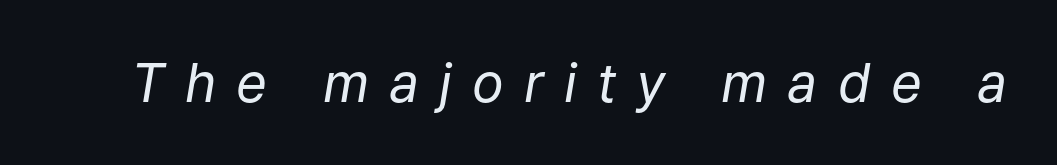
{"italic": "yes", "lean": "right", "slant_degrees": 9, "bold": "no", "weight": "regular", "width": "normal", "stroke_contrast": "low", "x_height": "medium", "monospaced": "no", "underline": "no", "letter_spacing": "wide", "letter_spacing_em": 0.38, "glyph_px": 53}
